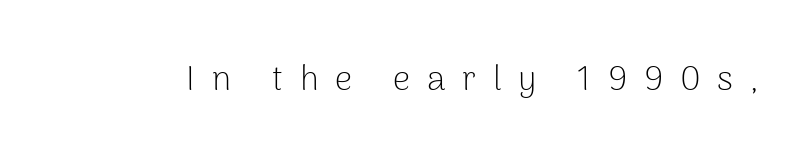
The image shows 34 px light sans-serif type, upright; set unusually wide letter spacing (+0.49 em), not underlined; low stroke contrast and a medium x-height.
